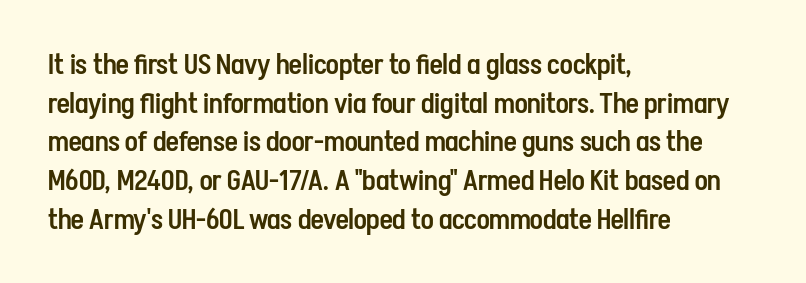
Q: Is the text bold? A: Semi-bold.
Q: Is the text italic (slanted)? A: No, it is upright.
Q: Is the typeface a serif or a sans-serif typeface? A: Sans-serif.
Q: Is the text underlined? A: No.
Q: How is the paragraph aligned? A: Left-aligned.
Q: Is the spacing between letters normal or unusually wide? A: Normal.
Q: Is the spacing between lines tight, normal or loose? A: Normal.
Q: Width (condensed, normal, or wide)? A: Condensed.
Q: Stroke contrast? A: Low.
Q: x-height? A: Medium.
Q: Monospaced? A: No.
